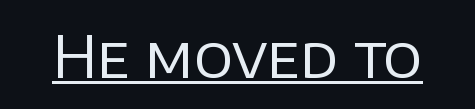
The image shows 58 px regular-weight sans-serif type, upright; set normal letter spacing, underlined; low stroke contrast and a large x-height.
